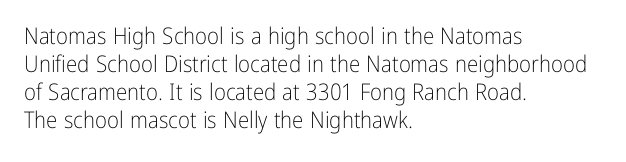
{"italic": "no", "bold": "no", "underline": "no", "align": "left", "line_spacing_ratio": 1.22, "letter_spacing": "normal", "letter_spacing_em": 0.0, "glyph_px": 23}
